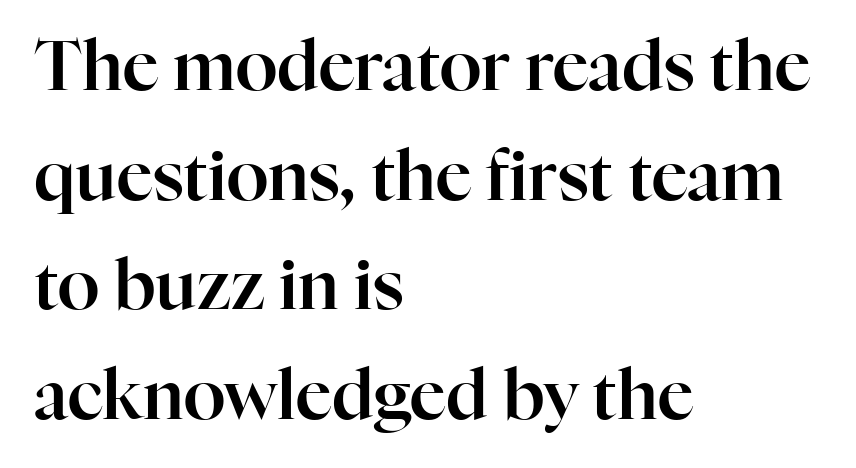
A bare baseline throughout the passage. The lettering stays uniformly vertical, giving the passage a roman look. A serif font was chosen for this passage. You could not count columns in this text — the font is proportionally spaced. The passage is arranged the way most books set body copy — flush left.
